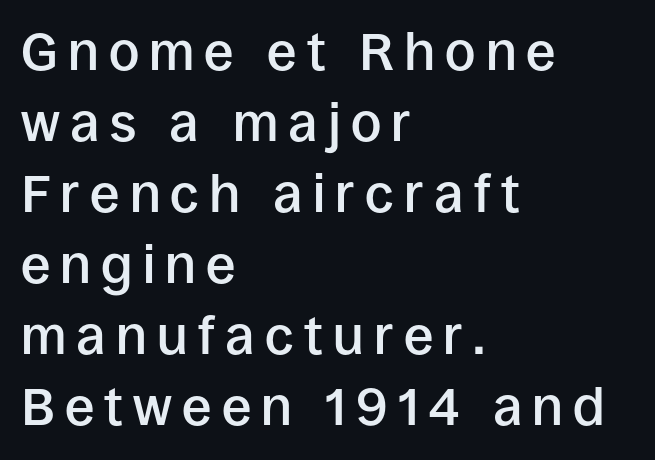
Students, this is semibold: more ink than regular, less than bold. Ordinary non-slanted type is in use. The designer went with a sans here, leaving each stem footless. The lines are quadded left. Proportional: the letters do not fall into vertical columns. Regarding leading, the lines here are spaced in the standard way.
